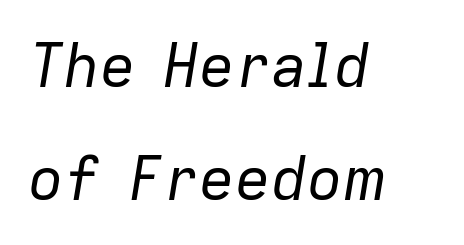
Q: Is the text bold? A: No.
Q: Is the text italic (slanted)? A: Yes, it leans right by about 9 degrees.
Q: Is the text underlined? A: No.
Q: How is the paragraph aligned? A: Left-aligned.
Q: Is the spacing between letters normal or unusually wide? A: Normal.
Q: Width (condensed, normal, or wide)? A: Normal.
Q: Stroke contrast? A: Low.
Q: x-height? A: Medium.
Q: Monospaced? A: No.
